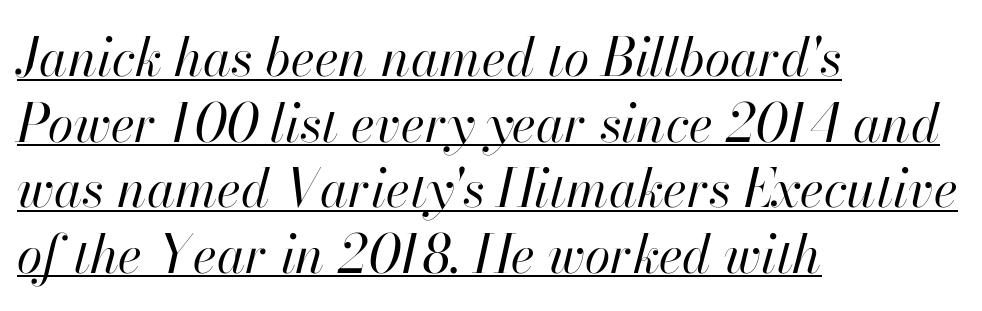
Baseline-to-baseline distance is the conventional proportion of letter height. Line beginnings align vertically; line endings do not. Decoration check: the copy is underlined. No letter is thick-stroked: the sample isn't bold. This is oblique type, the kind used for emphasis or titles.
